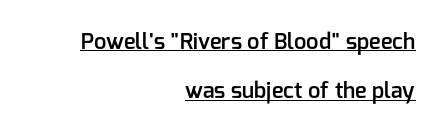
{"italic": "no", "bold": "semi", "underline": "yes", "align": "right", "line_spacing": "loose", "line_spacing_ratio": 2.24, "letter_spacing": "normal", "letter_spacing_em": 0.0, "glyph_px": 22}
